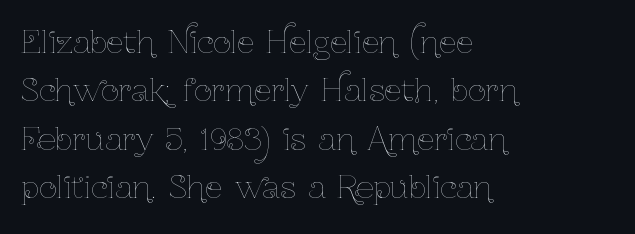
The image shows 31 px thin, condensed type, upright; set left-aligned, normal line spacing (1.56x), normal letter spacing, not underlined; low stroke contrast and a medium x-height.
